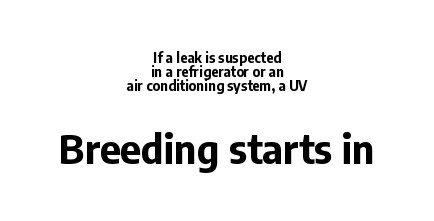
{"serif": "no", "italic": "no", "bold": "yes", "weight": "bold", "width": "normal", "stroke_contrast": "low", "x_height": "medium", "monospaced": "no", "underline": "no", "align": "center", "line_spacing": "tight", "line_spacing_ratio": 1.0, "letter_spacing": "normal", "letter_spacing_em": 0.0, "larger_block": "second", "size_ratio": 2.86, "glyph_px": 40}
